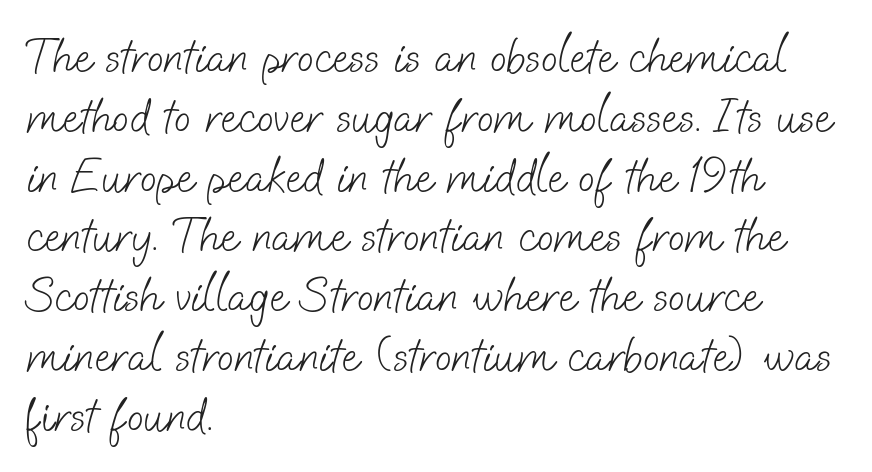
The image shows 49 px light sans-serif type; set left-aligned, line spacing 1.22x, normal letter spacing, not underlined; low stroke contrast and a small x-height.
